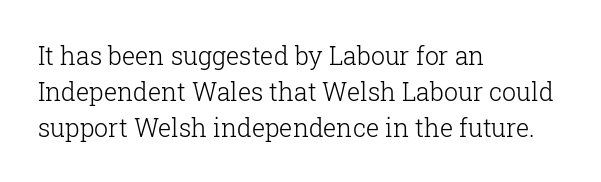
The rendering anchors every line to the left-hand side. Words appear dense and cohesive because spacing is normal. Does the leading feel generous? No, just average. A quiet, ordinary-to-light weight characterises the typeface.
